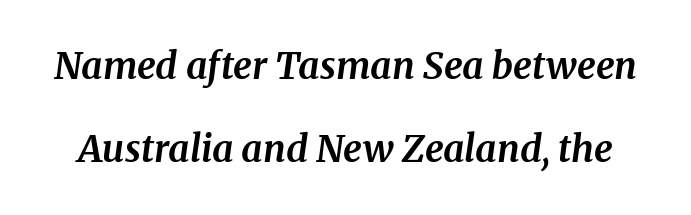
The image shows 37 px bold serif type, italic (leaning right); set loose line spacing (2.23x), normal letter spacing, not underlined; medium stroke contrast and a medium x-height.
